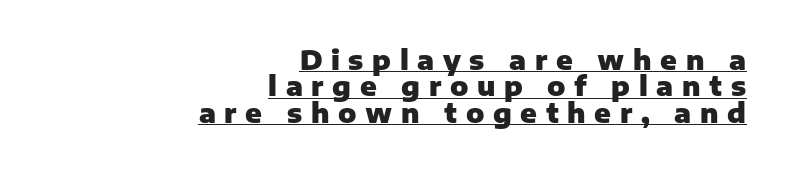
{"italic": "no", "bold": "yes", "underline": "yes", "align": "right", "line_spacing": "tight", "line_spacing_ratio": 0.98, "letter_spacing": "wide", "letter_spacing_em": 0.32, "glyph_px": 27}
